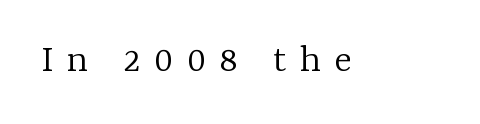
{"serif": "yes", "italic": "no", "bold": "no", "weight": "light", "width": "normal", "stroke_contrast": "low", "x_height": "medium", "monospaced": "no", "underline": "no", "letter_spacing": "wide", "letter_spacing_em": 0.32, "glyph_px": 41}
